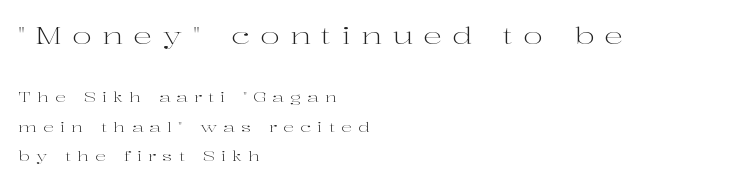
{"italic": "no", "bold": "no", "underline": "no", "align": "left", "line_spacing": "loose", "line_spacing_ratio": 2.09, "letter_spacing": "wide", "letter_spacing_em": 0.43, "larger_block": "first", "size_ratio": 1.71, "glyph_px": 24}
